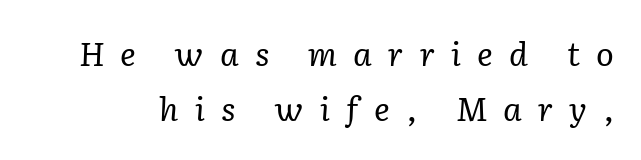
The characters are drawn with everyday or finer stroke widths. Old-style or modern, the face here clearly has serifs. These lines have a slow, spaced-out rhythm from letter to letter. Anything drawn beneath the words? Only blank space. This sample has the flowing, uneven cadence of proportional lettering. The passage shown leans; its letterforms are oblique.
